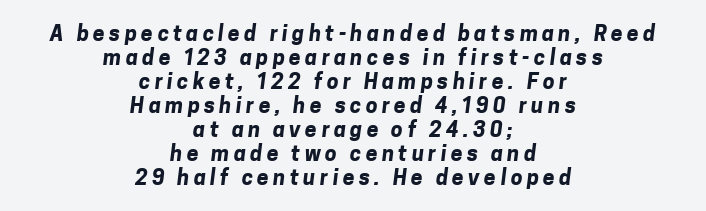
Q: Is the text bold? A: Yes.
Q: Is the text underlined? A: No.
Q: How is the paragraph aligned? A: Centered.
Q: Is the spacing between letters normal or unusually wide? A: Unusually wide.
Q: Is the spacing between lines tight, normal or loose? A: Tight.
